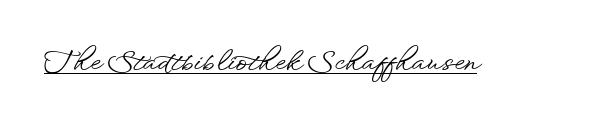
The image shows 27 px text type; set normal letter spacing, underlined.
